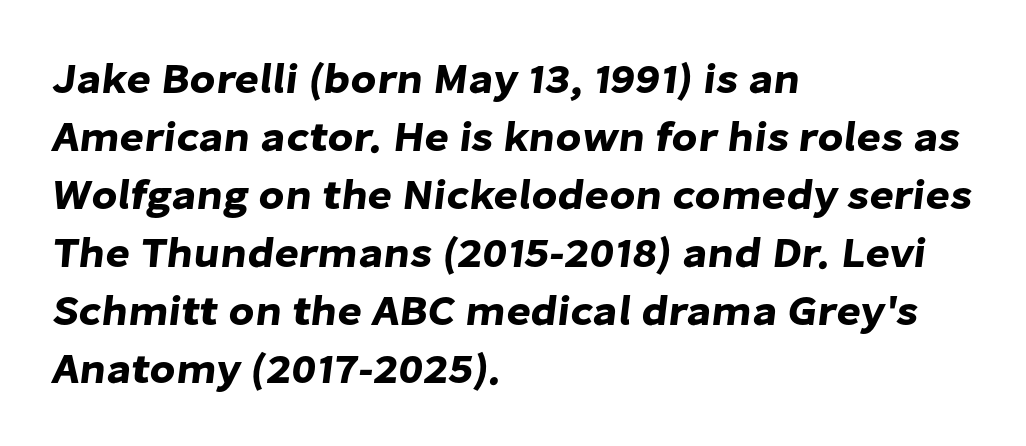
{"serif": "no", "width": "normal", "stroke_contrast": "low", "x_height": "medium", "monospaced": "no", "underline": "no", "align": "left", "line_spacing": "normal", "line_spacing_ratio": 1.38, "letter_spacing": "normal", "letter_spacing_em": 0.0, "glyph_px": 42}
